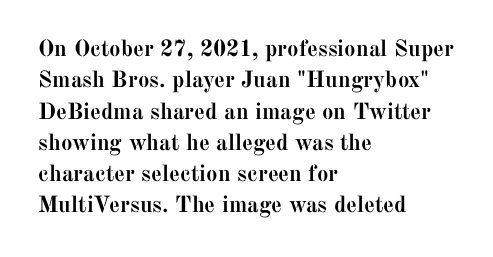
If you drew a line through each stem, it would be perfectly vertical. The face used here has the dense, thick strokes of a bold. All the whitespace from short lines collects on the right. Observe the ordinary spacing: letters are neighbours, not strangers. Rule under the text: the space is simply empty.
